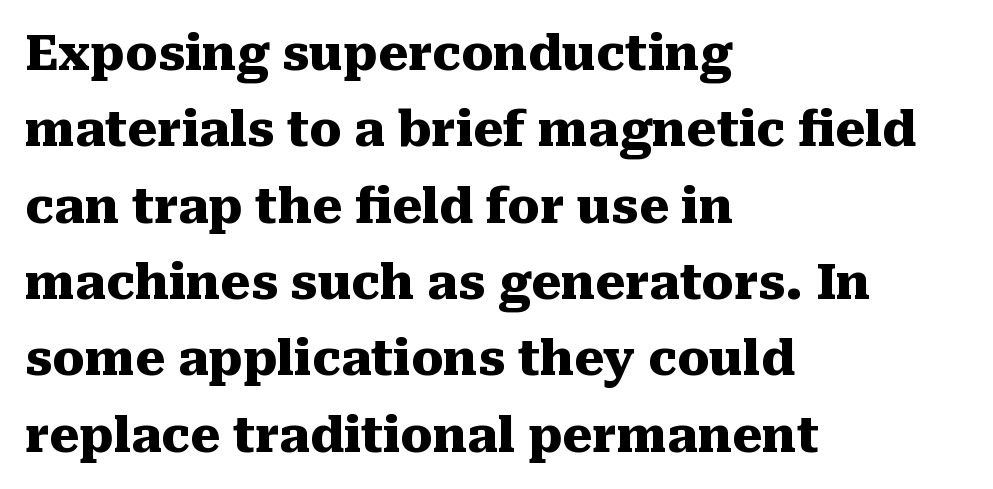
{"serif": "yes", "italic": "no", "bold": "yes", "weight": "heavy", "width": "normal", "stroke_contrast": "medium", "x_height": "medium", "monospaced": "no", "underline": "no", "align": "left", "line_spacing": "normal", "line_spacing_ratio": 1.59, "letter_spacing": "normal", "letter_spacing_em": 0.0, "glyph_px": 48}
